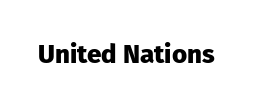
Only glyphs here, with clear space below each row. Rendered with straight, roman letterforms. The glyphs have the mass of a bold cut. Observe the ordinary spacing: letters are neighbours, not strangers.
